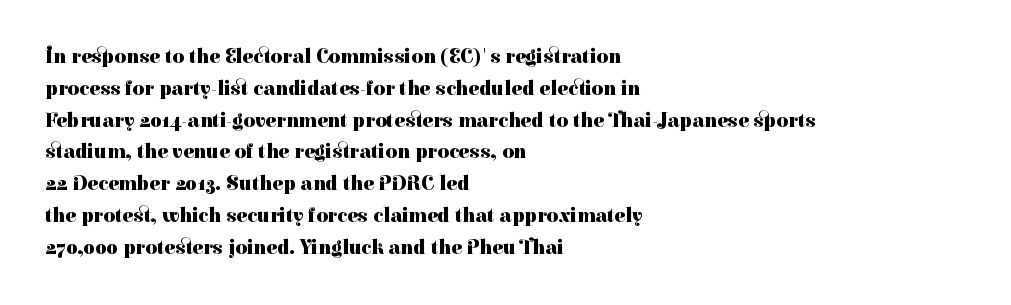
Q: Is the text bold? A: Yes.
Q: Is the text italic (slanted)? A: No, it is upright.
Q: Is the text underlined? A: No.
Q: How is the paragraph aligned? A: Left-aligned.
Q: Is the spacing between letters normal or unusually wide? A: Normal.
Q: Is the spacing between lines tight, normal or loose? A: Normal.
